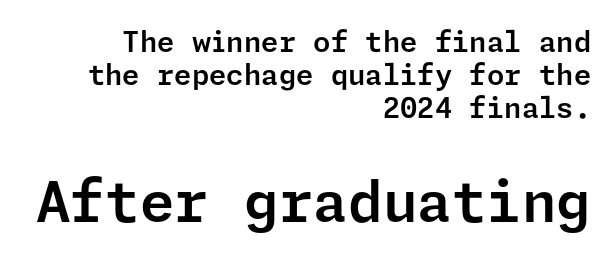
Posture: straight, roman, zero tilt. Each letter's strokes conclude bluntly, with no projecting serifs. Here the glyphs are tracked normally, forming tight word shapes. The area under the type is left untouched. Horizontally, the lines are justified to the trailing edge only. Of the two passages, the one underneath uses the larger point size.
